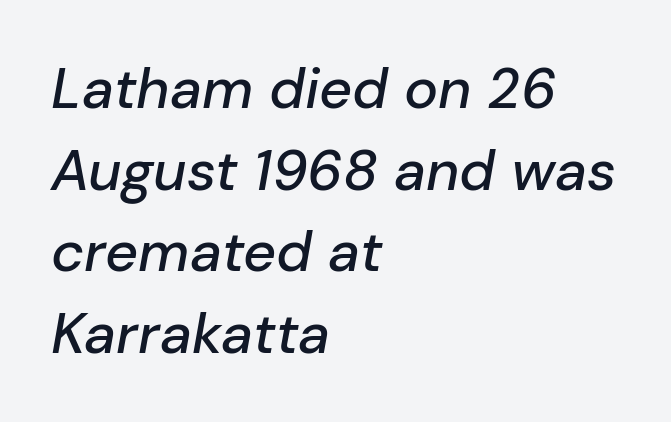
{"italic": "yes", "lean": "right", "slant_degrees": 10, "width": "normal", "stroke_contrast": "low", "x_height": "medium", "monospaced": "no", "underline": "no", "align": "left", "line_spacing": "normal", "line_spacing_ratio": 1.43, "letter_spacing": "normal", "letter_spacing_em": 0.0, "glyph_px": 57}
